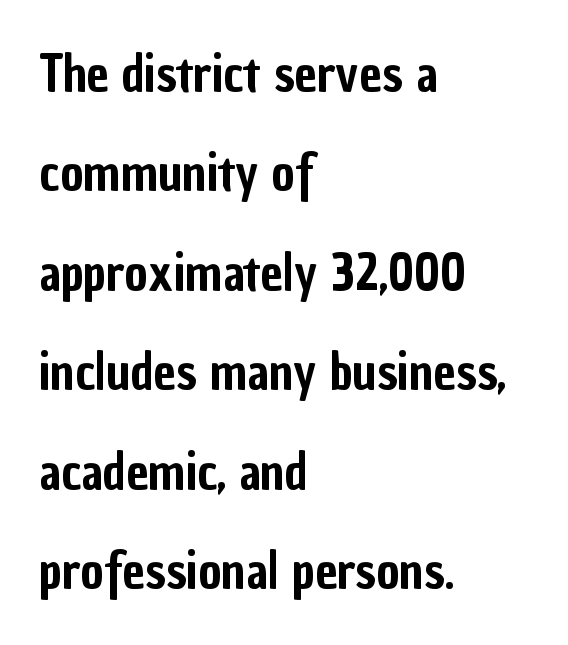
Q: Is the text italic (slanted)? A: No, it is upright.
Q: Is the typeface a serif or a sans-serif typeface? A: Sans-serif.
Q: Is the text underlined? A: No.
Q: How is the paragraph aligned? A: Left-aligned.
Q: Is the spacing between letters normal or unusually wide? A: Normal.
Q: Is the spacing between lines tight, normal or loose? A: Loose.
Q: Width (condensed, normal, or wide)? A: Condensed.
Q: Stroke contrast? A: Low.
Q: x-height? A: Medium.
Q: Monospaced? A: No.
